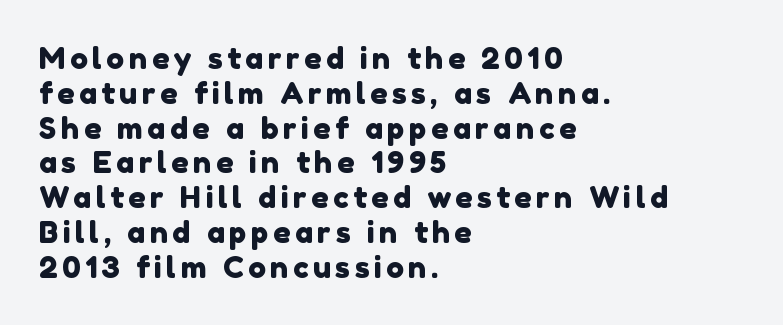
Q: Is the typeface a serif or a sans-serif typeface? A: Sans-serif.
Q: Is the text underlined? A: No.
Q: How is the paragraph aligned? A: Left-aligned.
Q: Width (condensed, normal, or wide)? A: Normal.
Q: x-height? A: Medium.
Q: Monospaced? A: No.
